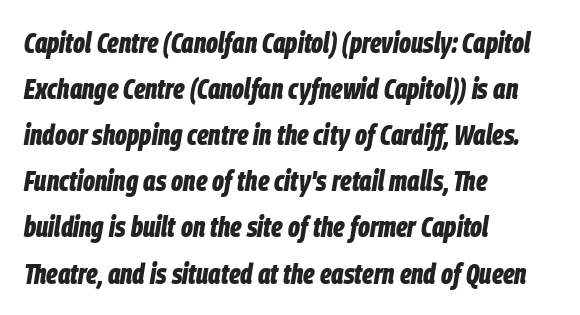
The rendering applies a slant to the glyphs. The rag falls on the right side of this text block. A typesetter would call this leading conventional body-copy spacing. You could call the tracking neutral — neither tight nor loose. Note the varied advance widths — an 'i' is clearly narrower than an 'm'. Letters rest on an invisible, unmarked baseline.
